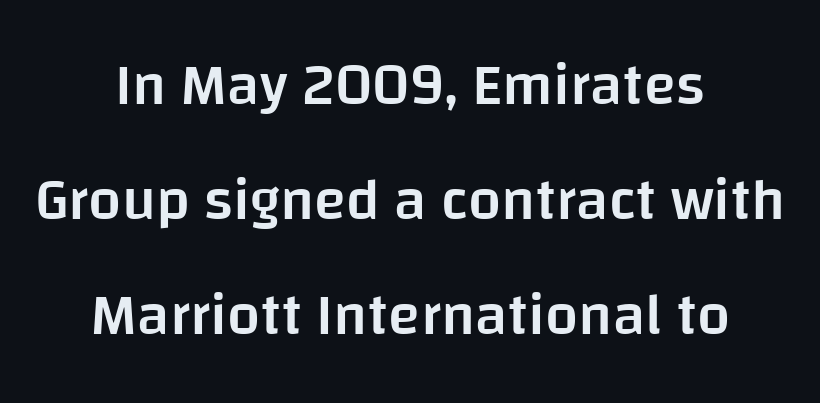
Q: Is the text bold? A: Semi-bold.
Q: Is the text italic (slanted)? A: No, it is upright.
Q: Is the typeface a serif or a sans-serif typeface? A: Sans-serif.
Q: Is the text underlined? A: No.
Q: How is the paragraph aligned? A: Centered.
Q: Is the spacing between letters normal or unusually wide? A: Normal.
Q: Is the spacing between lines tight, normal or loose? A: Loose.
Q: Width (condensed, normal, or wide)? A: Normal.
Q: Stroke contrast? A: Low.
Q: x-height? A: Large.
Q: Monospaced? A: No.
